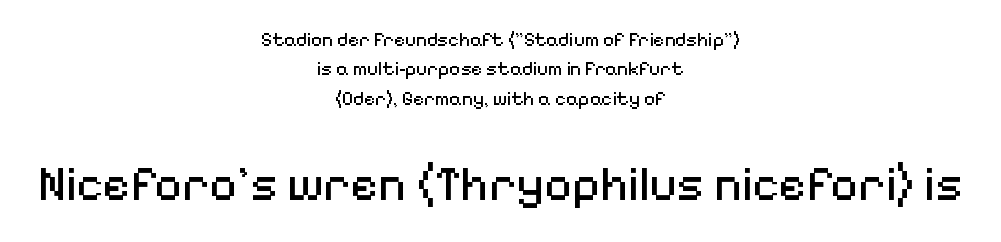
{"serif": "no", "italic": "no", "bold": "no", "weight": "regular", "width": "normal", "stroke_contrast": "medium", "x_height": "medium", "monospaced": "no", "underline": "no", "align": "center", "line_spacing": "normal", "line_spacing_ratio": 1.54, "letter_spacing": "normal", "letter_spacing_em": 0.0, "larger_block": "second", "size_ratio": 2.53, "glyph_px": 48}
